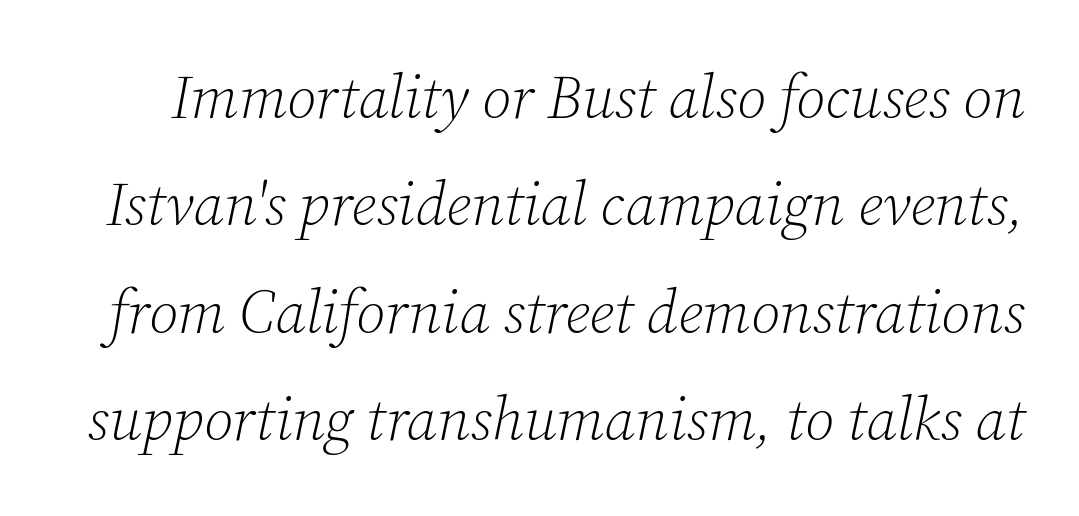
Designer's note — italics engaged. Varying glyph widths throughout — classic text-font behaviour. Descenders hang freely into open space. No heavy texture on the line: the type isn't bold. The type family on display is of the serif kind. The gaps between neighbouring characters are ordinary and unremarkable.
